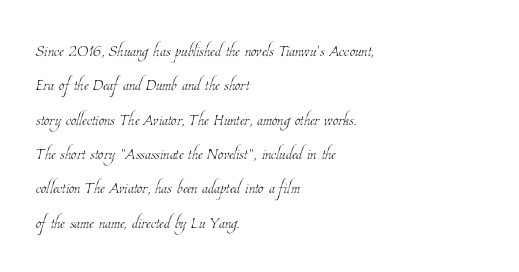
Q: Is the text bold? A: No.
Q: Is the text underlined? A: No.
Q: How is the paragraph aligned? A: Left-aligned.
Q: Is the spacing between letters normal or unusually wide? A: Normal.
Q: Is the spacing between lines tight, normal or loose? A: Normal.
